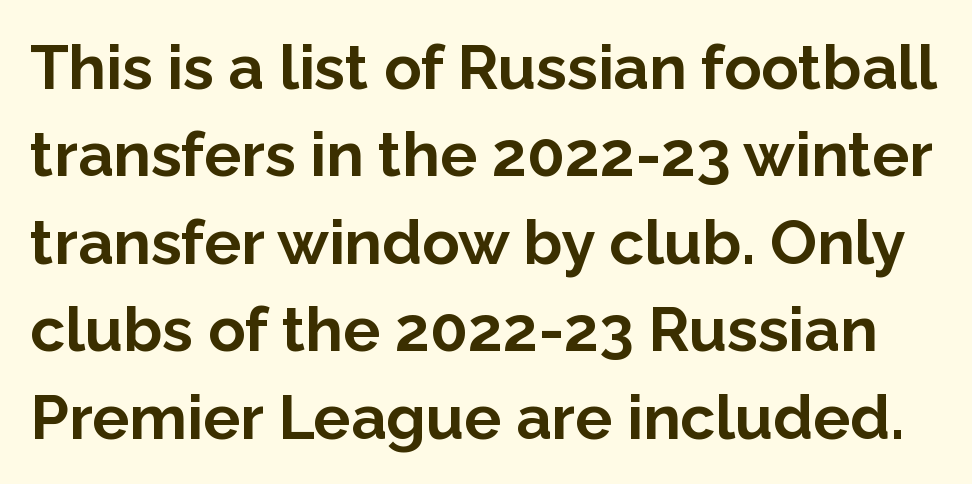
Q: Is the text bold? A: Yes.
Q: Is the text italic (slanted)? A: No, it is upright.
Q: Is the typeface a serif or a sans-serif typeface? A: Sans-serif.
Q: Is the text underlined? A: No.
Q: Is the spacing between letters normal or unusually wide? A: Normal.
Q: Is the spacing between lines tight, normal or loose? A: Normal.
Q: Width (condensed, normal, or wide)? A: Normal.
Q: Stroke contrast? A: Low.
Q: x-height? A: Medium.
Q: Monospaced? A: No.
